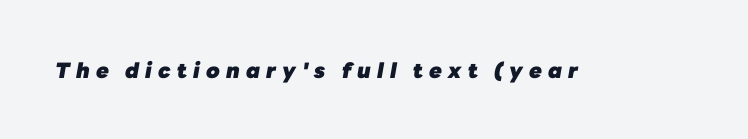
{"italic": "yes", "lean": "right", "slant_degrees": 10, "bold": "yes", "underline": "no", "letter_spacing": "wide", "letter_spacing_em": 0.29, "glyph_px": 21}
